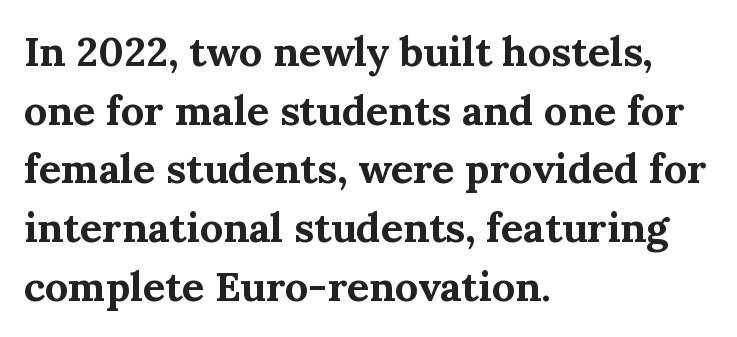
{"serif": "yes", "italic": "no", "bold": "yes", "weight": "bold", "width": "normal", "stroke_contrast": "medium", "x_height": "medium", "monospaced": "no", "underline": "no", "align": "left", "line_spacing": "normal", "line_spacing_ratio": 1.43, "letter_spacing": "normal", "letter_spacing_em": 0.0, "glyph_px": 41}
